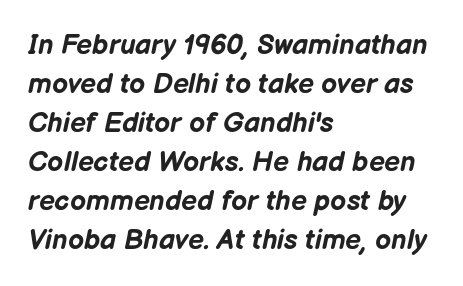
{"italic": "yes", "lean": "right", "slant_degrees": 12, "bold": "yes", "weight": "bold", "width": "normal", "stroke_contrast": "low", "x_height": "medium", "monospaced": "no", "underline": "no", "align": "left", "line_spacing": "normal", "line_spacing_ratio": 1.39, "letter_spacing": "normal", "letter_spacing_em": 0.0, "glyph_px": 28}
